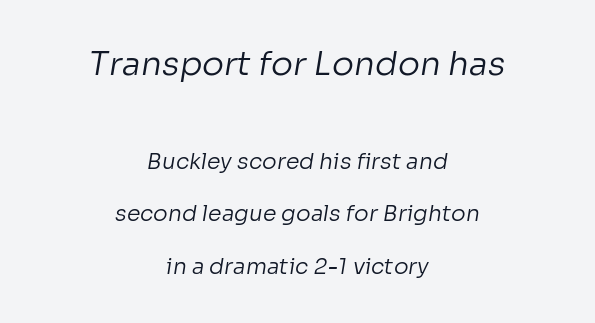
{"serif": "no", "bold": "no", "weight": "regular", "width": "normal", "stroke_contrast": "low", "x_height": "medium", "monospaced": "no", "underline": "no", "align": "center", "line_spacing": "loose", "line_spacing_ratio": 2.38, "letter_spacing": "normal", "letter_spacing_em": 0.0, "larger_block": "first", "size_ratio": 1.5, "glyph_px": 33}
